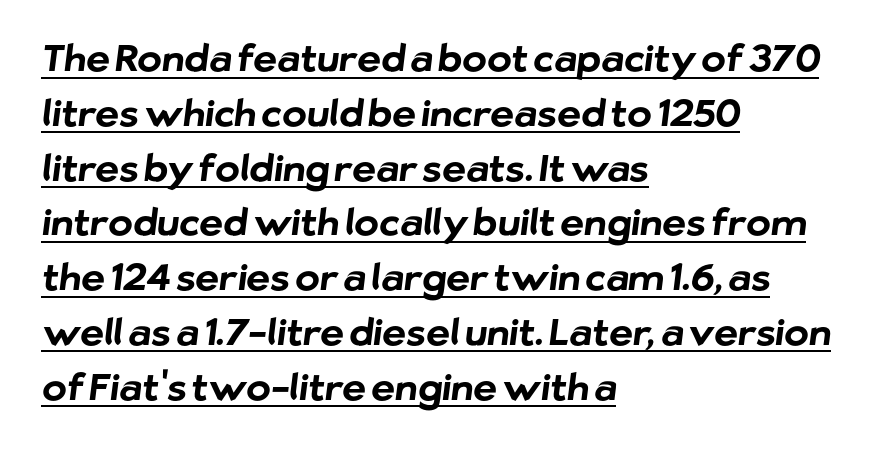
The image shows 37 px bold sans-serif type; set left-aligned, normal line spacing (1.48x), normal letter spacing, underlined; low stroke contrast and a medium x-height.
